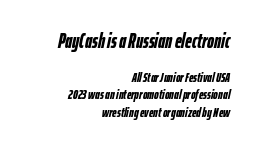
Q: Is the text bold? A: Yes.
Q: Is the text italic (slanted)? A: Yes, it leans right by about 12 degrees.
Q: Is the text underlined? A: No.
Q: How is the paragraph aligned? A: Right-aligned.
Q: Is the spacing between letters normal or unusually wide? A: Normal.
Q: Which block of text is set in a larger size, the first (top) or the second (bottom)? A: The first (top) one.
